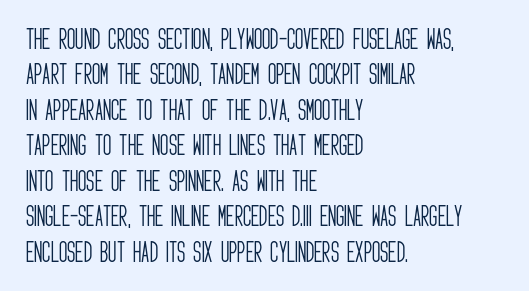
{"italic": "no", "bold": "no", "underline": "no", "align": "left", "line_spacing": "normal", "line_spacing_ratio": 1.54, "letter_spacing": "normal", "letter_spacing_em": 0.0, "glyph_px": 23}
